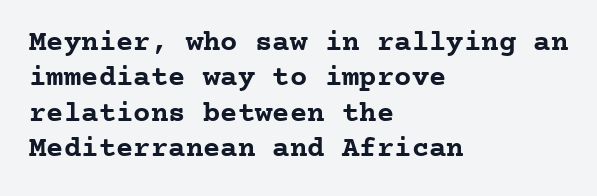
{"serif": "yes", "italic": "no", "bold": "yes", "weight": "semibold", "width": "normal", "stroke_contrast": "low", "x_height": "medium", "monospaced": "yes", "underline": "no", "align": "left", "line_spacing_ratio": 1.22, "letter_spacing": "normal", "letter_spacing_em": 0.0, "glyph_px": 29}
